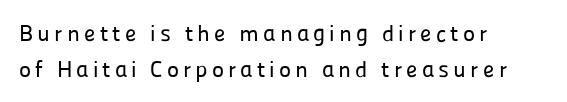
A typesetter would mark this as roman, not italic. Does the leading feel generous? No, just average. Alignment: flush left. A bare baseline throughout the passage.
